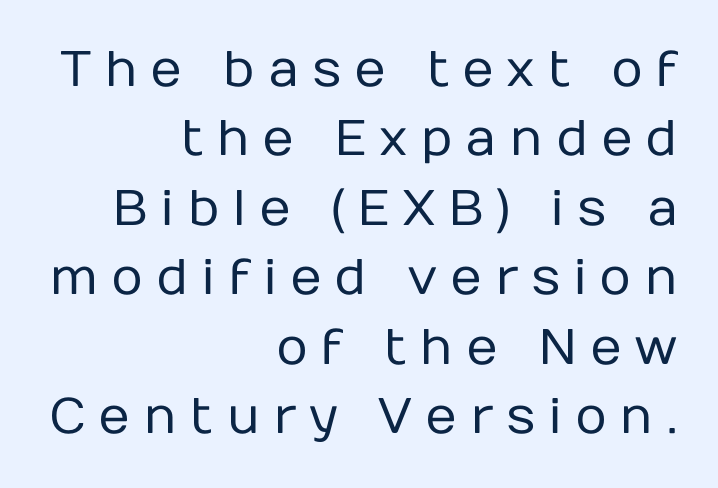
The image shows 50 px regular-weight sans-serif type, upright; set right-aligned, normal line spacing (1.39x), unusually wide letter spacing (+0.25 em), not underlined; low stroke contrast and a medium x-height.
